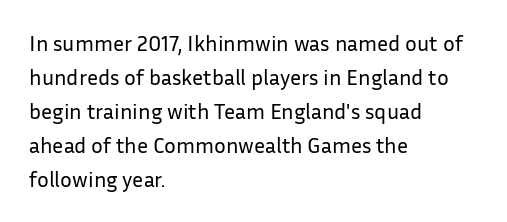
{"italic": "no", "bold": "no", "underline": "no", "align": "left", "line_spacing": "normal", "line_spacing_ratio": 1.55, "letter_spacing": "normal", "letter_spacing_em": 0.0, "glyph_px": 22}
